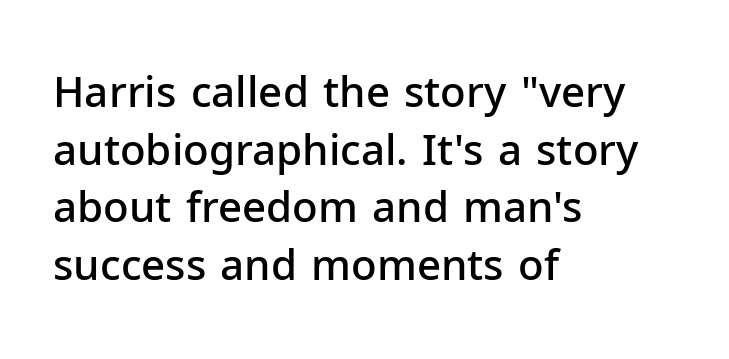
Inter-character spacing is left at the font's built-in metrics. In CSS terms this would be text-align: left. Reading down the column, the eye jumps a familiar distance to each next line. The rendering uses a semibold face; strokes are thickened but not to full bold. Is there any slant? The stems are plumb.
